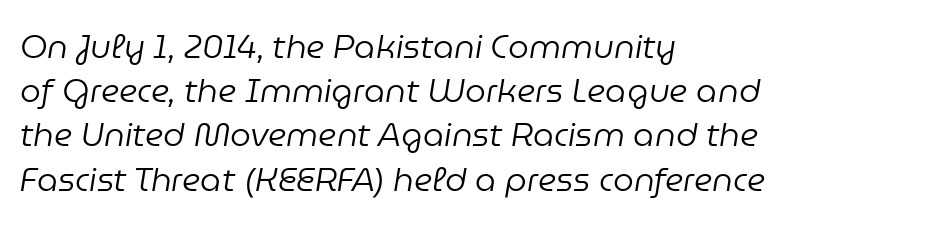
Compared with ordinary roman type, these characters are visibly tilted. Every row of glyphs begins at an identical x-position on the left. The string is rendered with underlining switched off. Proportional: the letters do not fall into vertical columns.
